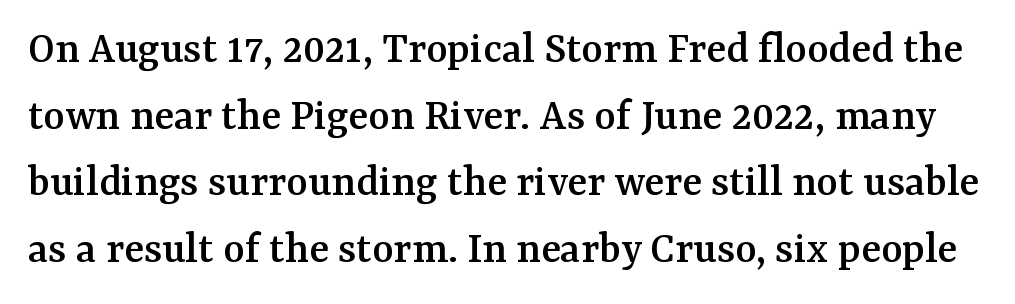
{"serif": "yes", "italic": "no", "width": "normal", "stroke_contrast": "medium", "x_height": "medium", "monospaced": "no", "underline": "no", "line_spacing": "normal", "line_spacing_ratio": 1.45, "letter_spacing": "normal", "letter_spacing_em": 0.0, "glyph_px": 46}
